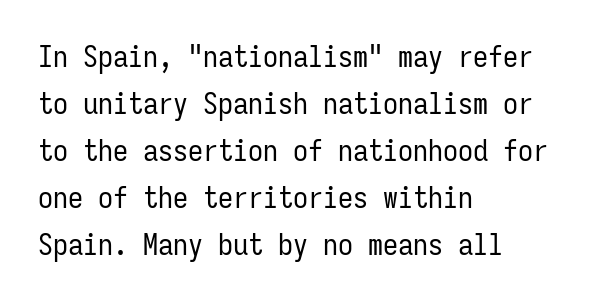
Only glyphs here, with clear space below each row. Compared with a typical body face, this is equally light or lighter still. This sample keeps an unexceptional amount of space between lines. Fixed-width glyphs throughout — classic coding-font behaviour. Italic? Not at all — the glyphs are vertical.
